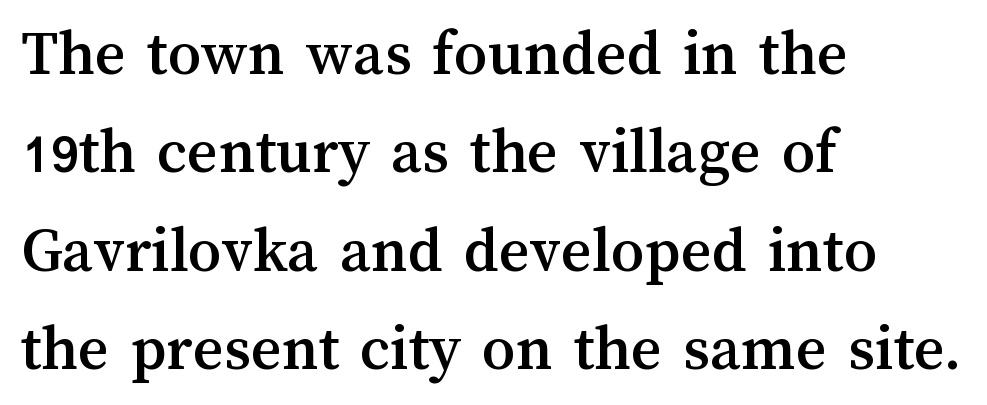
The image shows 66 px text type, upright; set left-aligned, normal line spacing (1.49x), normal letter spacing, not underlined; medium stroke contrast and a medium x-height.
